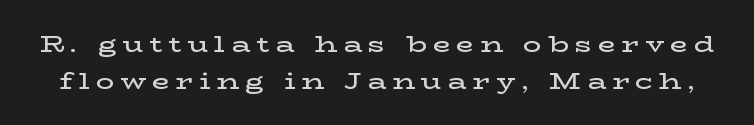
Horizontal bands of white between lines are of average thickness. If you drew a line through each stem, it would be perfectly vertical. Does the weight exceed regular? Yes, but only to semibold. The specimen omits any rule beneath the text block's lines. These lines have a slow, spaced-out rhythm from letter to letter.
